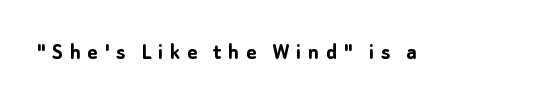
Q: Is the text bold? A: Yes.
Q: Is the text italic (slanted)? A: No, it is upright.
Q: Is the text underlined? A: No.
Q: Is the spacing between letters normal or unusually wide? A: Unusually wide.
